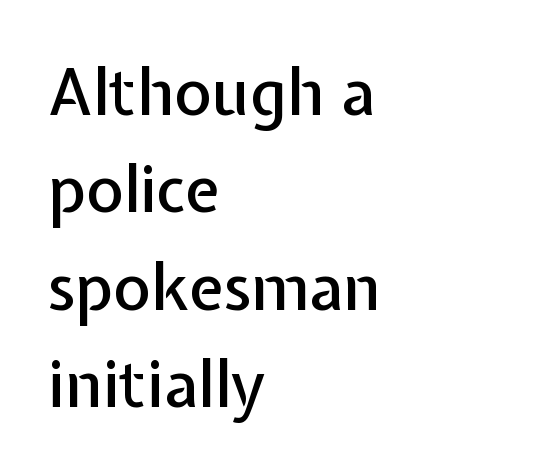
Q: Is the text italic (slanted)? A: No, it is upright.
Q: Is the typeface a serif or a sans-serif typeface? A: Sans-serif.
Q: Is the text underlined? A: No.
Q: How is the paragraph aligned? A: Left-aligned.
Q: Is the spacing between letters normal or unusually wide? A: Normal.
Q: Is the spacing between lines tight, normal or loose? A: Normal.
Q: Width (condensed, normal, or wide)? A: Normal.
Q: Stroke contrast? A: Low.
Q: x-height? A: Medium.
Q: Monospaced? A: No.
